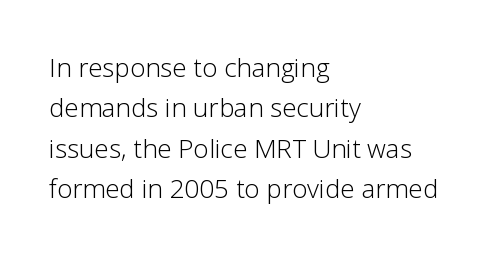
{"italic": "no", "bold": "no", "underline": "no", "align": "left", "line_spacing": "normal", "line_spacing_ratio": 1.55, "letter_spacing": "normal", "letter_spacing_em": 0.0, "glyph_px": 26}
